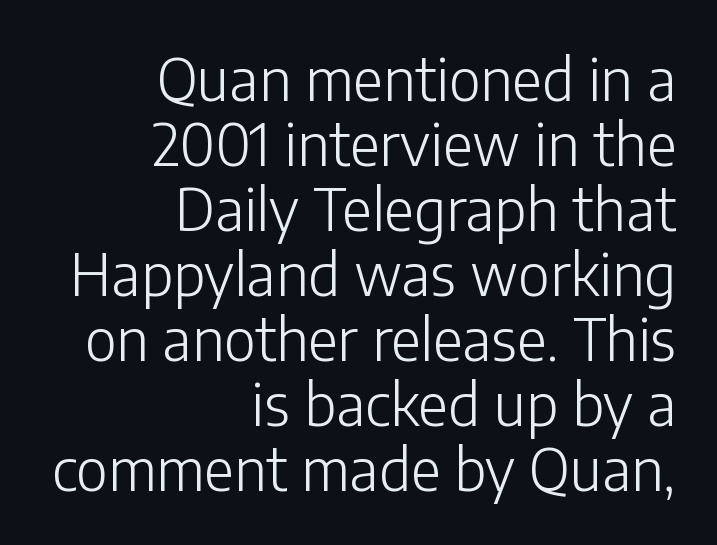
The image shows 58 px light sans-serif type, upright; set right-aligned, tight line spacing (1.12x), normal letter spacing, not underlined; low stroke contrast and a medium x-height.
